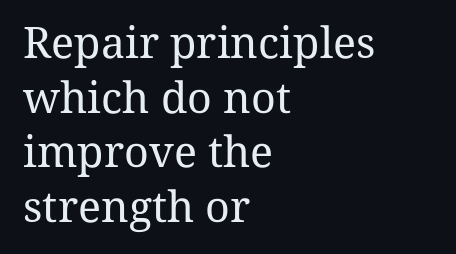
The type is set solid horizontally, with unmodified tracking. Left-aligned paragraph, ragged on the right. How would I describe the line gaps? Plain and ordinary. Does the lettering tilt? It doesn't — this is upright. Underline: absent. You can tell from the footed stems that serif type was used.
